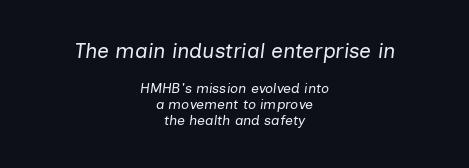
{"italic": "yes", "lean": "right", "slant_degrees": 7, "bold": "no", "underline": "no", "align": "center", "line_spacing": "tight", "line_spacing_ratio": 1.15, "letter_spacing": "normal", "letter_spacing_em": 0.0, "larger_block": "first", "size_ratio": 1.5, "glyph_px": 21}
